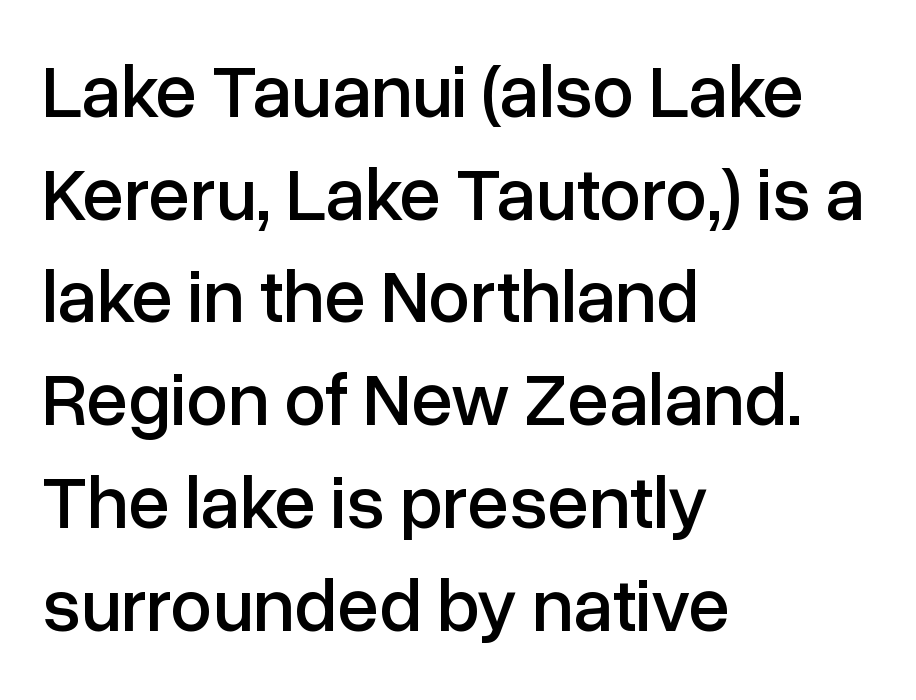
The face used here is proportionally spaced, like ordinary book or web type. Observe the ordinary spacing: letters are neighbours, not strangers. Anything drawn beneath the words? Only blank space. The text block is weighted toward the left margin, trailing off unevenly rightward.
